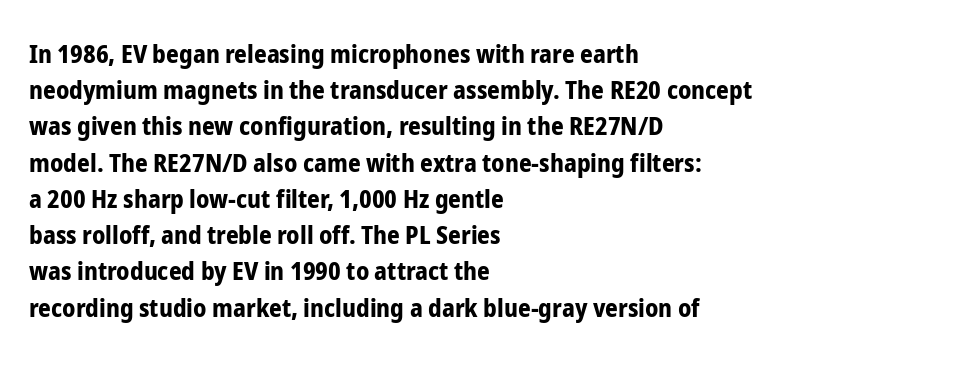
Typesetter's note: full bold, strokes at maximum text heaviness. Rendered with straight, roman letterforms. The line-height multiplier appears to be the usual default. Words appear dense and cohesive because spacing is normal. A student would call this left alignment; a typographer would say flush left, rag right. The baseline area is clear.
